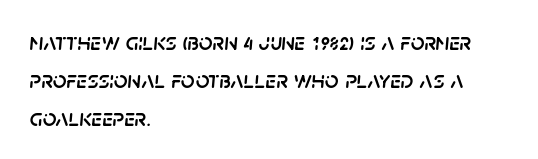
If you drew a ruler down the left edge, every line would touch it. Is there much room between lines? A standard amount, neither cramped nor airy. The lettering tilts uniformly, giving the passage an italic look. The letters sit at their default tracking, neither squeezed nor spread. The space beneath each line is pristine and unruled.
